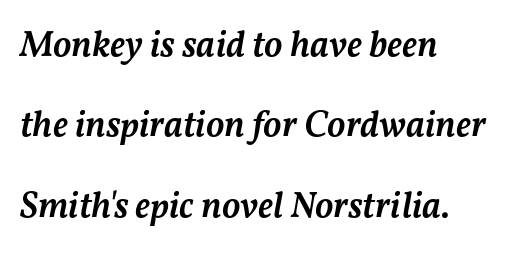
This block would shrink considerably if given ordinary leading; it's expanded now. You could not count columns in this text — the font is proportionally spaced. Each row of text sits above clean, open space. Tracking value appears to be zero — textbook default spacing. Every row of glyphs begins at an identical x-position on the left.
